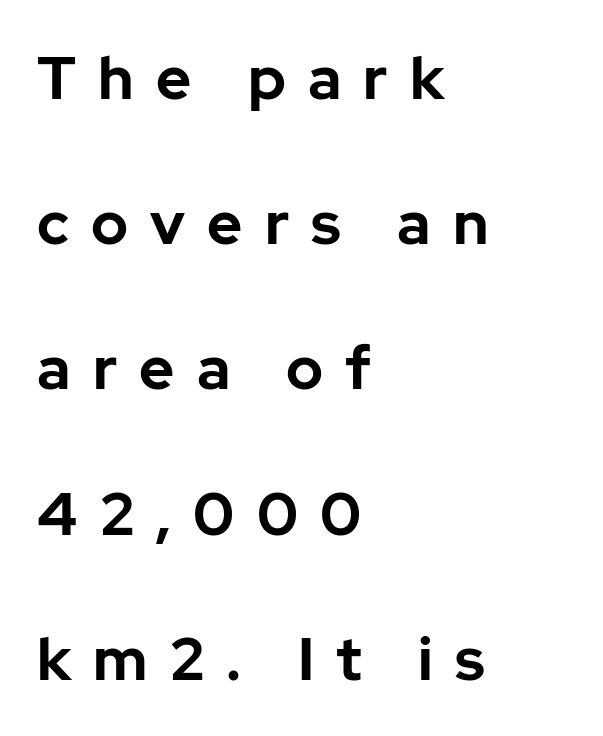
Q: Is the text bold? A: Yes.
Q: Is the text italic (slanted)? A: No, it is upright.
Q: Is the typeface a serif or a sans-serif typeface? A: Sans-serif.
Q: Is the text underlined? A: No.
Q: How is the paragraph aligned? A: Left-aligned.
Q: Is the spacing between letters normal or unusually wide? A: Unusually wide.
Q: Is the spacing between lines tight, normal or loose? A: Loose.
Q: Width (condensed, normal, or wide)? A: Normal.
Q: Stroke contrast? A: Low.
Q: x-height? A: Medium.
Q: Monospaced? A: No.
